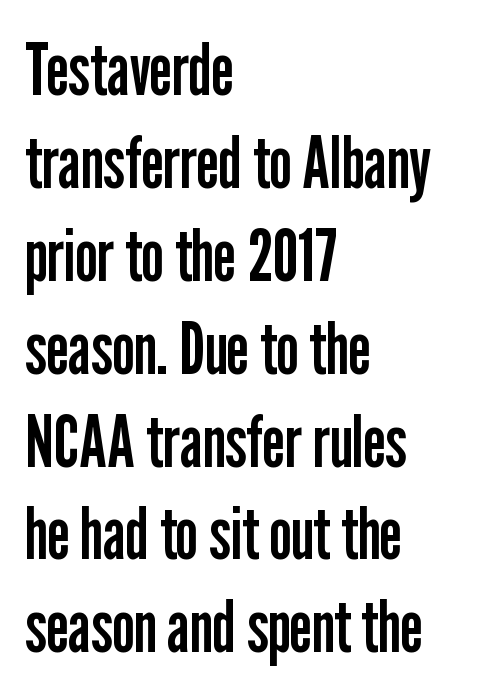
Q: Is the text bold? A: No.
Q: Is the text italic (slanted)? A: No, it is upright.
Q: Is the typeface a serif or a sans-serif typeface? A: Sans-serif.
Q: Is the text underlined? A: No.
Q: How is the paragraph aligned? A: Left-aligned.
Q: Is the spacing between letters normal or unusually wide? A: Normal.
Q: Is the spacing between lines tight, normal or loose? A: Normal.
Q: Width (condensed, normal, or wide)? A: Condensed.
Q: Stroke contrast? A: Low.
Q: x-height? A: Medium.
Q: Monospaced? A: No.
